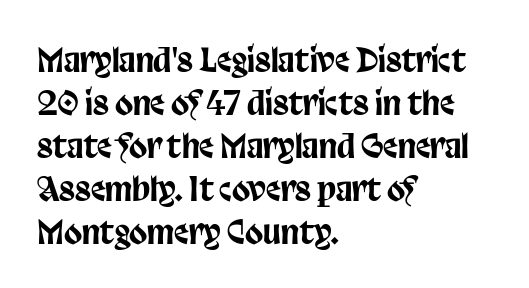
Q: Is the text italic (slanted)? A: No, it is upright.
Q: Is the typeface a serif or a sans-serif typeface? A: Sans-serif.
Q: Is the text underlined? A: No.
Q: How is the paragraph aligned? A: Left-aligned.
Q: Is the spacing between letters normal or unusually wide? A: Normal.
Q: Is the spacing between lines tight, normal or loose? A: Normal.
Q: Width (condensed, normal, or wide)? A: Condensed.
Q: Stroke contrast? A: Low.
Q: x-height? A: Large.
Q: Monospaced? A: No.
